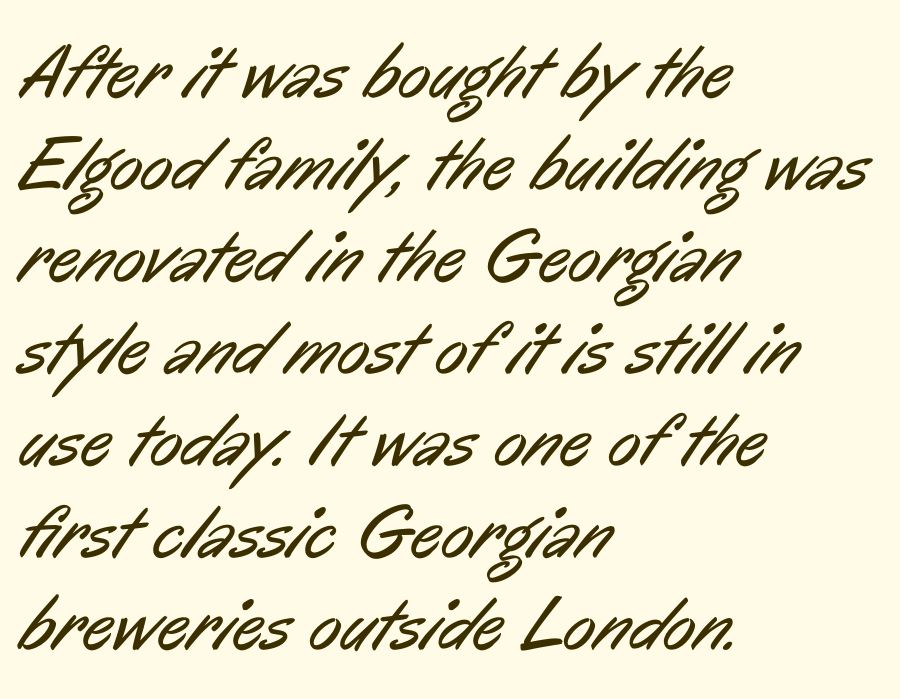
Q: Is the text bold? A: No.
Q: Is the typeface a serif or a sans-serif typeface? A: Sans-serif.
Q: Is the text underlined? A: No.
Q: How is the paragraph aligned? A: Left-aligned.
Q: Is the spacing between letters normal or unusually wide? A: Normal.
Q: Width (condensed, normal, or wide)? A: Condensed.
Q: Stroke contrast? A: Low.
Q: x-height? A: Medium.
Q: Monospaced? A: No.
